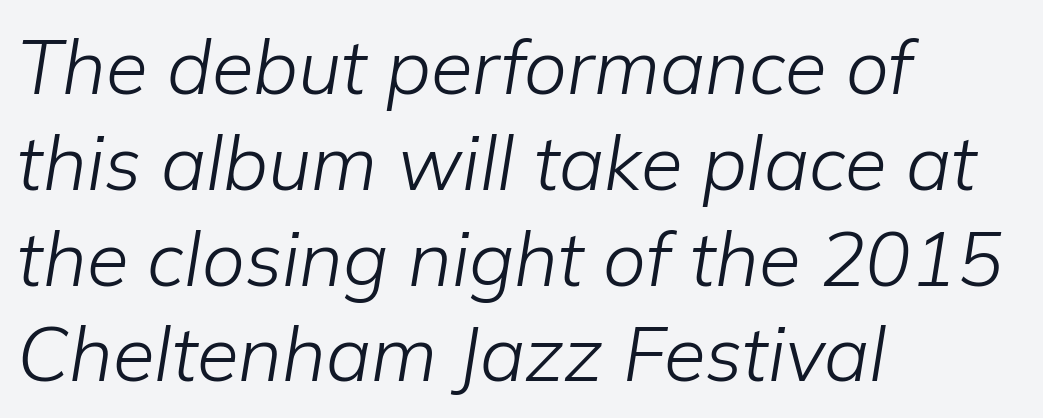
Each stroke keeps to a modest, everyday thickness or less. Designer's note — italics engaged. This sample has the flowing, uneven cadence of proportional lettering. The lines are quadded left.
